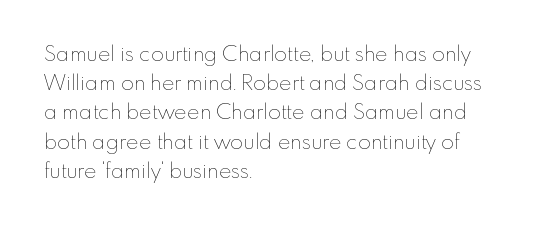
Q: Is the text bold? A: No.
Q: Is the text italic (slanted)? A: No, it is upright.
Q: Is the text underlined? A: No.
Q: How is the paragraph aligned? A: Left-aligned.
Q: Is the spacing between letters normal or unusually wide? A: Normal.
Q: Is the spacing between lines tight, normal or loose? A: Normal.
